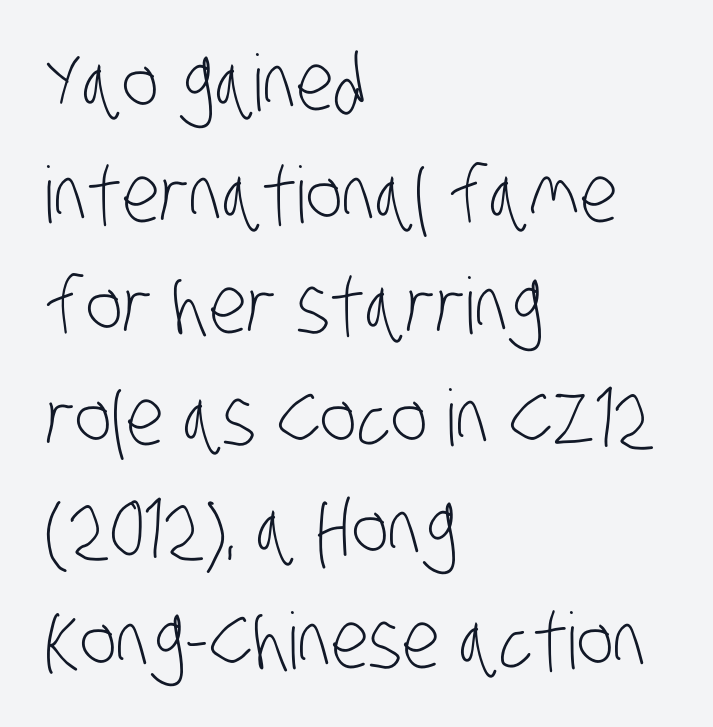
The image shows 78 px light, condensed sans-serif type; set left-aligned, normal line spacing (1.43x), normal letter spacing, not underlined; low stroke contrast and a large x-height.
